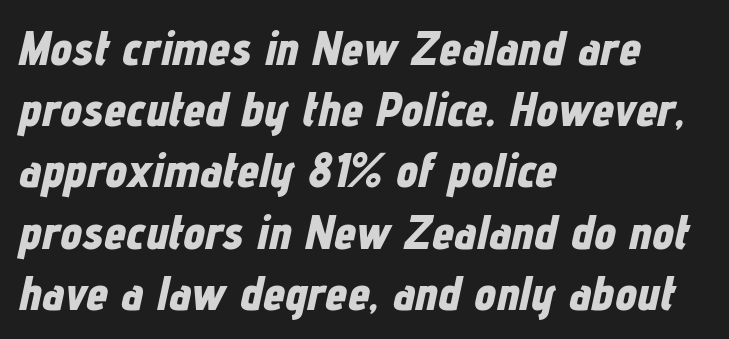
{"italic": "yes", "lean": "right", "slant_degrees": 12, "bold": "yes", "weight": "bold", "width": "condensed", "stroke_contrast": "low", "x_height": "medium", "monospaced": "no", "underline": "no", "align": "left", "line_spacing": "normal", "line_spacing_ratio": 1.25, "letter_spacing": "normal", "letter_spacing_em": 0.0, "glyph_px": 49}
